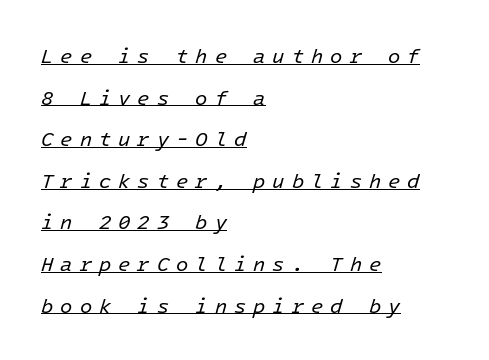
Honestly, the underline is the first thing you notice here. This sample trades compactness for vertical openness between lines. There's an unmistakable incline to the writing here. The strokes carry an ordinary text weight at most. Here the glyphs are tracked loosely, breaking word shapes into spaced letters. If you drew a ruler down the left edge, every line would touch it.
